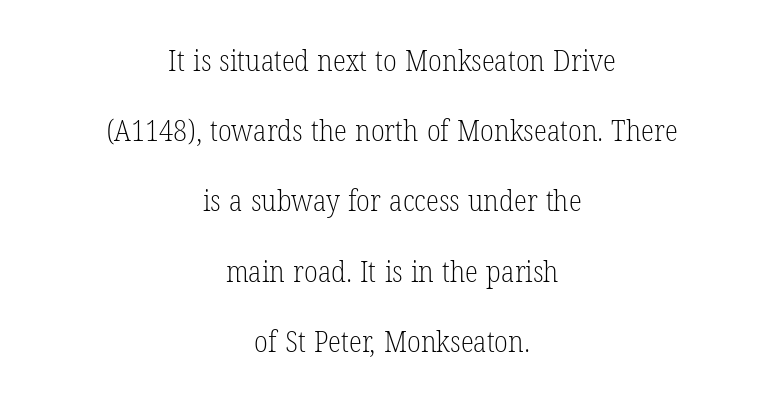
{"serif": "yes", "italic": "no", "bold": "no", "weight": "light", "width": "condensed", "stroke_contrast": "low", "x_height": "medium", "monospaced": "no", "underline": "no", "align": "center", "line_spacing": "loose", "line_spacing_ratio": 2.34, "letter_spacing": "normal", "letter_spacing_em": 0.0, "glyph_px": 30}
